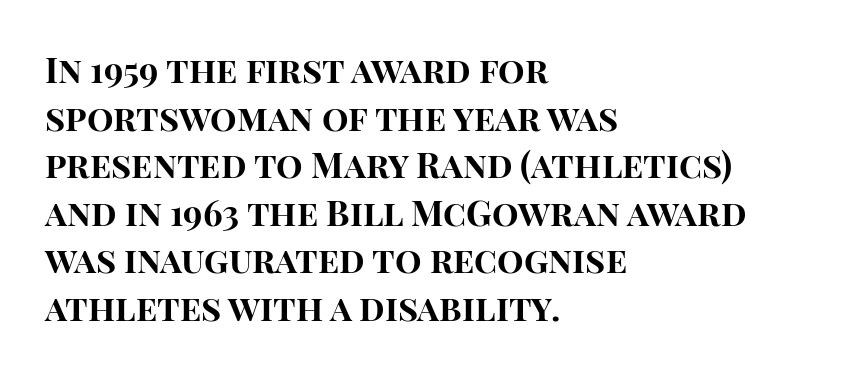
Posture: upright roman. The sample has been set heavy, in full bold. The vertical gap from one line to the next is medium. The rendering uses natural spacing where letterforms have individual widths. I'd call this a sans setting — the letters go barefoot.
